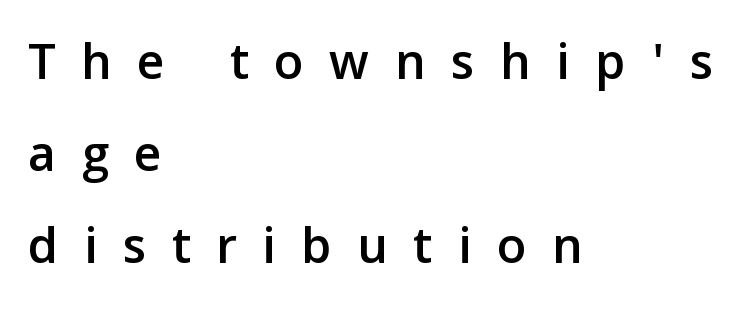
{"serif": "no", "italic": "no", "width": "normal", "stroke_contrast": "low", "x_height": "medium", "monospaced": "no", "underline": "no", "align": "left", "line_spacing": "normal", "line_spacing_ratio": 1.7, "letter_spacing": "wide", "letter_spacing_em": 0.47, "glyph_px": 54}
